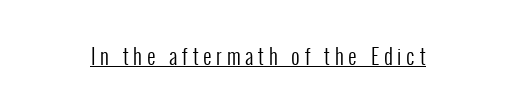
Q: Is the text bold? A: No.
Q: Is the text italic (slanted)? A: No, it is upright.
Q: Is the text underlined? A: Yes.
Q: Is the spacing between letters normal or unusually wide? A: Unusually wide.
